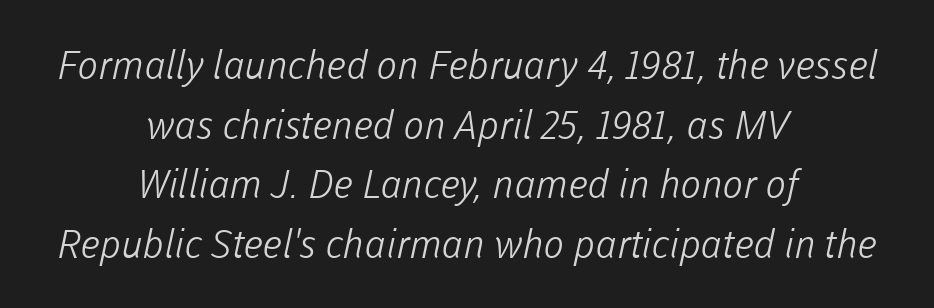
The font is comparable to plain body text, perhaps lighter. Observe the absence of serifs on each vertical stroke in this sample. Only glyphs here, with clear space below each row. Baseline-to-baseline distance is the conventional proportion of letter height. Each word holds together tightly as a unit, with standard inter-letter gaps. A typesetter would call this proportional, since set widths differ per character.
